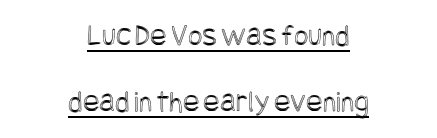
The letters sit at their default tracking, neither squeezed nor spread. The rendered words wear a rule along their underside. Notice how the stems are strictly vertical — no italics here. The rendering positions every line midway between the sides. A great deal of white space separates one row of letters from the next.
